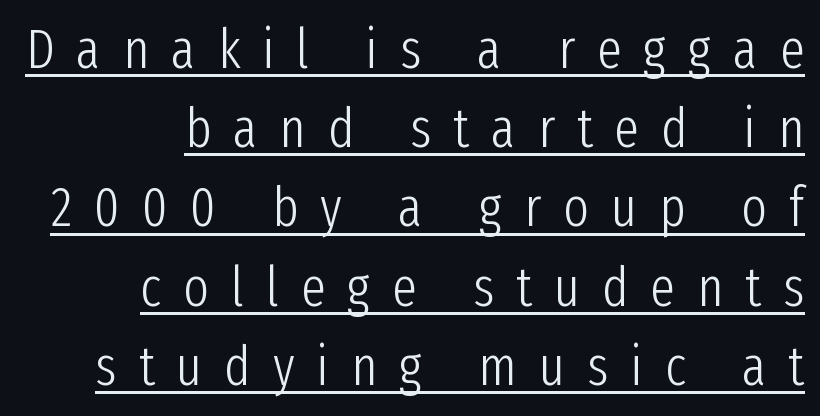
{"serif": "no", "italic": "no", "bold": "no", "weight": "light", "width": "condensed", "stroke_contrast": "low", "x_height": "medium", "monospaced": "no", "underline": "yes", "align": "right", "line_spacing": "normal", "line_spacing_ratio": 1.44, "letter_spacing": "wide", "letter_spacing_em": 0.4, "glyph_px": 55}
